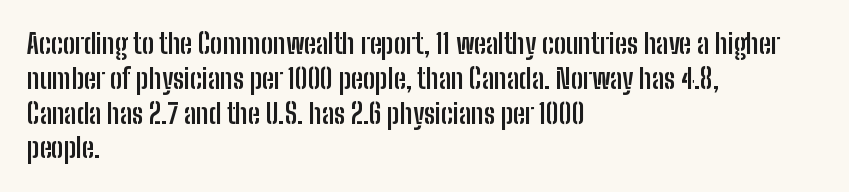
The words here are not underlined. Style check: upright. Typesetter's note: full bold, strokes at maximum text heaviness. Left-aligned paragraph, ragged on the right. One glance says typical: line gaps are just what's usual. Look at the tracking — it's just the regular setting, nothing added.
